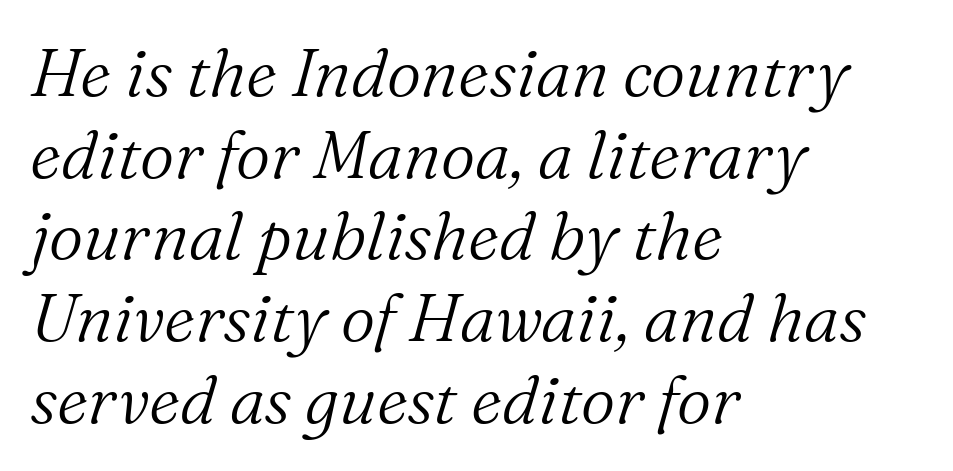
The characters display serif detailing at their extremities. When letters slant like this, we call the style italic. The letters advance in unequal steps, a hallmark of proportional type. Alignment: flush left.
